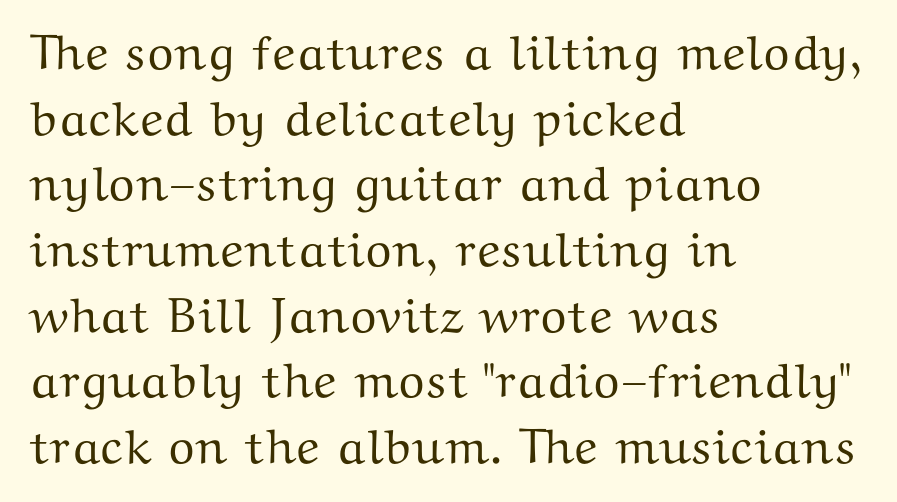
{"serif": "yes", "italic": "no", "width": "wide", "stroke_contrast": "medium", "x_height": "medium", "monospaced": "no", "underline": "no", "align": "left", "line_spacing": "normal", "line_spacing_ratio": 1.34, "letter_spacing": "normal", "letter_spacing_em": 0.0, "glyph_px": 49}
